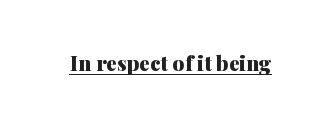
{"italic": "no", "bold": "yes", "underline": "yes", "letter_spacing": "normal", "letter_spacing_em": 0.0, "glyph_px": 21}
